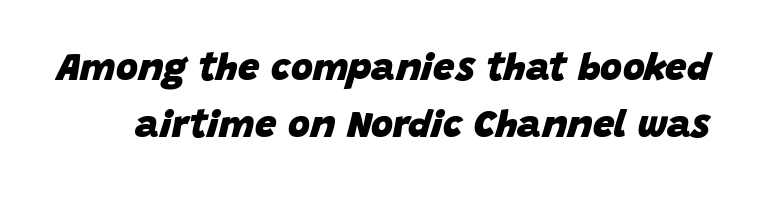
{"italic": "yes", "lean": "right", "slant_degrees": 15, "bold": "yes", "weight": "heavy", "width": "normal", "stroke_contrast": "low", "x_height": "large", "monospaced": "no", "underline": "no", "line_spacing": "normal", "line_spacing_ratio": 1.5, "letter_spacing": "normal", "letter_spacing_em": 0.0, "glyph_px": 38}
